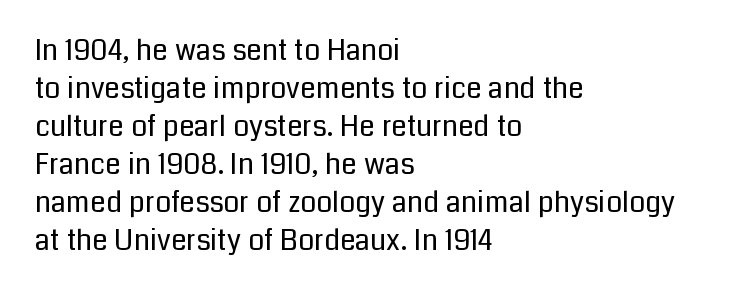
The face used here is rendered with its standard letterfit. Every character sits straight up, as roman type does. Baseline-to-baseline distance is the conventional proportion of letter height. These glyphs show unthickened strokes, regular width or finer. This is sans-serif lettering, the kind often seen on screens and signage. Check the space under the baseline: it is left empty.
